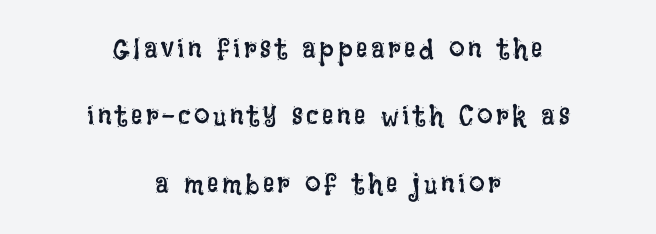
The rendering uses natural spacing where letterforms have individual widths. Lines of text with bare space underneath. Quick note: interline space is abundant. The passage is arranged like a title page — every line centered.
